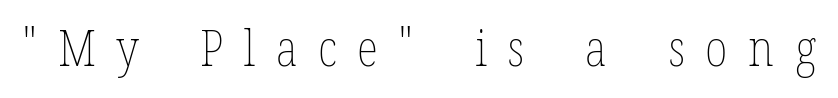
Think standard paragraph weight, or any step lighter than that. What stands out about the letter spacing? Its width — letters are far apart. This is roman type, the default non-slanted kind. Varying glyph widths throughout — classic text-font behaviour. Underline: absent.
